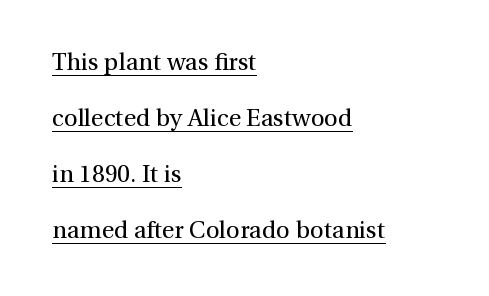
The image shows 24 px text type, upright; set left-aligned, loose line spacing (2.33x), normal letter spacing, underlined.
